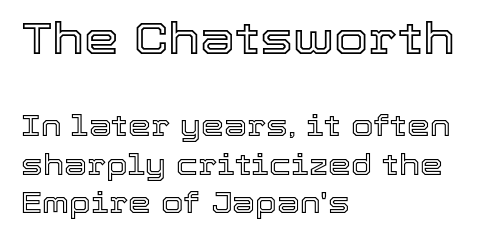
The image shows 44 px text type, upright; set left-aligned, normal line spacing (1.32x), normal letter spacing, not underlined; the first (top) block is 1.52x larger; a medium x-height.
